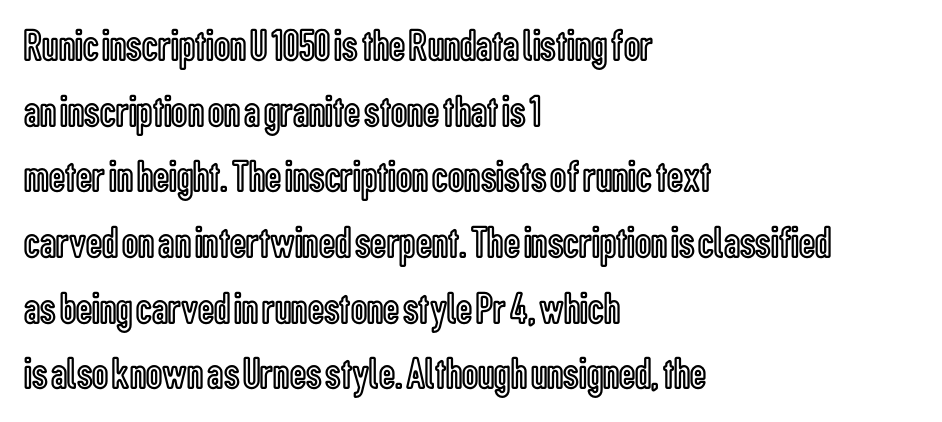
{"italic": "no", "width": "condensed", "x_height": "medium", "monospaced": "no", "underline": "no", "align": "left", "line_spacing": "normal", "line_spacing_ratio": 1.46, "letter_spacing": "normal", "letter_spacing_em": 0.0, "glyph_px": 45}
